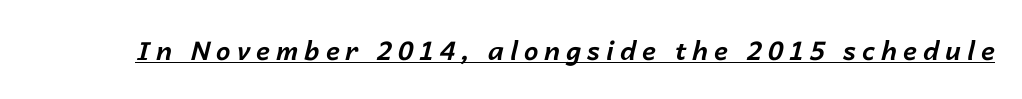
{"italic": "yes", "lean": "right", "slant_degrees": 14, "bold": "yes", "underline": "yes", "letter_spacing": "wide", "letter_spacing_em": 0.23, "glyph_px": 26}
